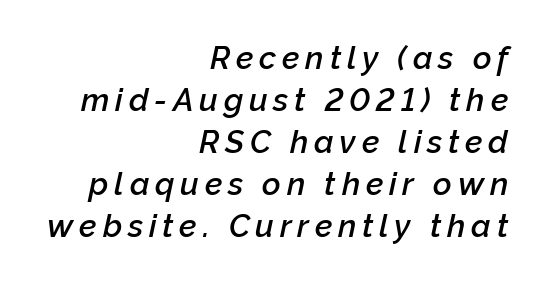
The image shows 32 px semibold type, italic (leaning right); set right-aligned, normal line spacing (1.31x), not underlined; low stroke contrast and a medium x-height.
